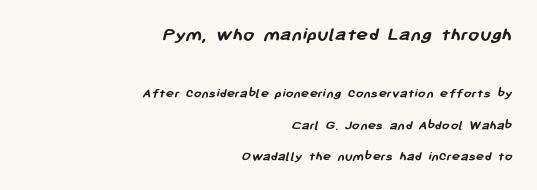
The image shows 20 px bold type; set right-aligned, loose line spacing (2.26x), normal letter spacing, not underlined; the first (top) block is 1.43x larger.
